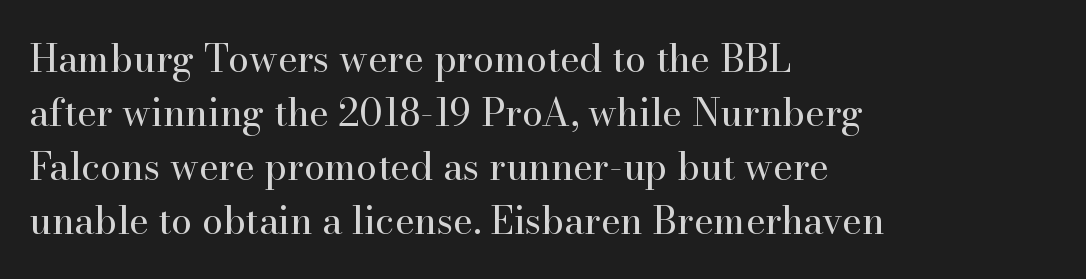
{"serif": "yes", "italic": "no", "bold": "no", "weight": "regular", "width": "normal", "stroke_contrast": "high", "x_height": "small", "monospaced": "no", "underline": "no", "align": "left", "line_spacing": "normal", "line_spacing_ratio": 1.42, "letter_spacing": "normal", "letter_spacing_em": 0.0, "glyph_px": 38}
